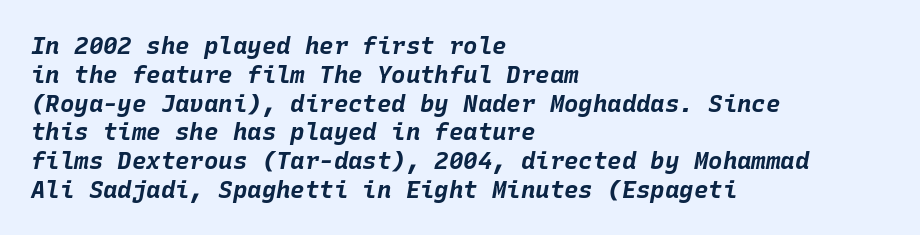
The image shows 24 px bold type, italic (leaning right); set left-aligned, line spacing 1.2x, normal letter spacing, not underlined.
